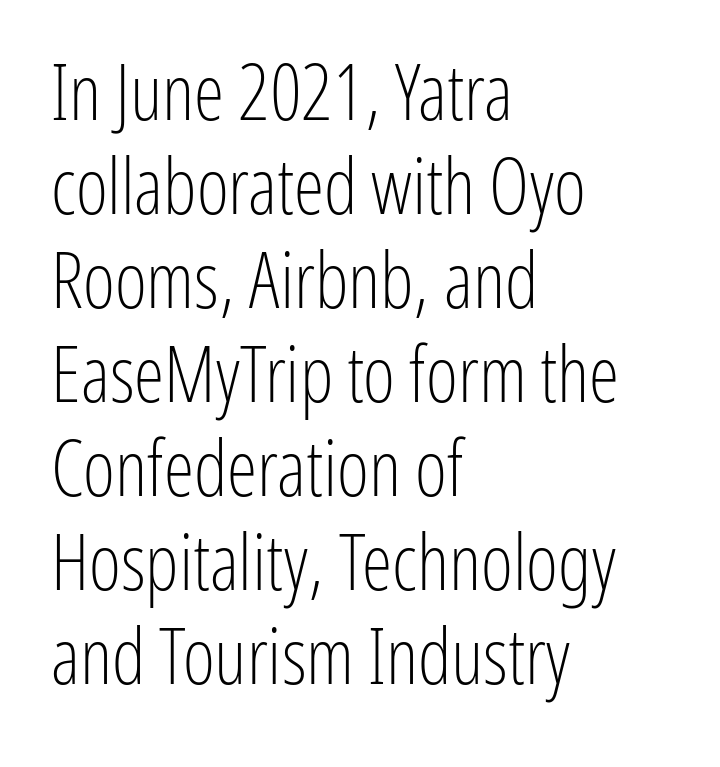
{"serif": "no", "italic": "no", "bold": "no", "weight": "light", "width": "condensed", "stroke_contrast": "low", "x_height": "medium", "monospaced": "no", "underline": "no", "align": "left", "line_spacing_ratio": 1.22, "letter_spacing": "normal", "letter_spacing_em": 0.0, "glyph_px": 77}
